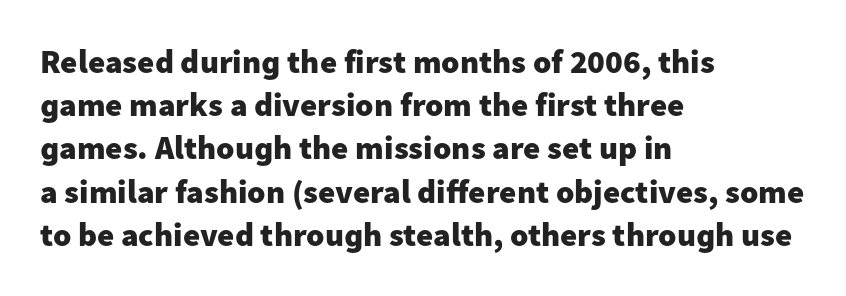
Q: Is the text bold? A: Yes.
Q: Is the text italic (slanted)? A: No, it is upright.
Q: Is the typeface a serif or a sans-serif typeface? A: Sans-serif.
Q: Is the text underlined? A: No.
Q: How is the paragraph aligned? A: Left-aligned.
Q: Is the spacing between letters normal or unusually wide? A: Normal.
Q: Is the spacing between lines tight, normal or loose? A: Normal.
Q: Width (condensed, normal, or wide)? A: Normal.
Q: Stroke contrast? A: Low.
Q: x-height? A: Medium.
Q: Monospaced? A: No.
